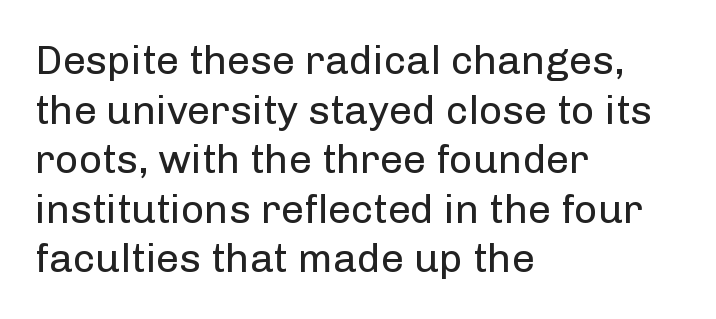
Q: Is the text bold? A: No.
Q: Is the text italic (slanted)? A: No, it is upright.
Q: Is the typeface a serif or a sans-serif typeface? A: Sans-serif.
Q: Is the text underlined? A: No.
Q: How is the paragraph aligned? A: Left-aligned.
Q: Is the spacing between letters normal or unusually wide? A: Normal.
Q: Width (condensed, normal, or wide)? A: Normal.
Q: Stroke contrast? A: Low.
Q: x-height? A: Medium.
Q: Monospaced? A: No.
